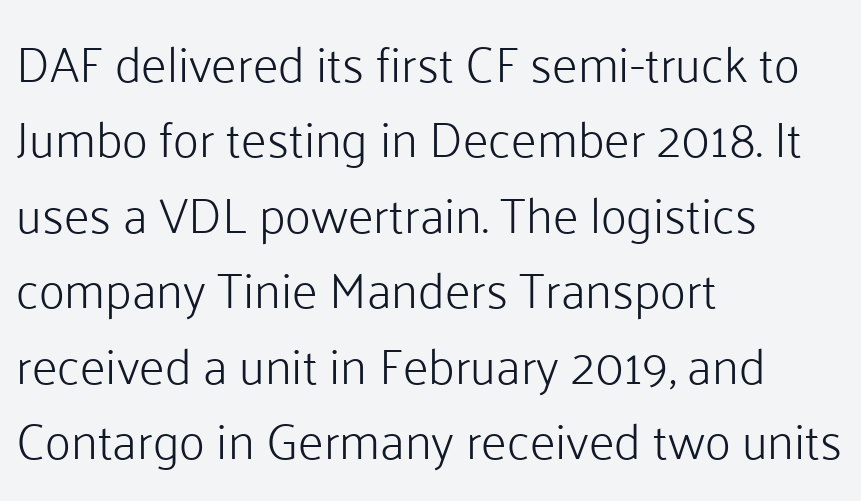
{"serif": "no", "italic": "no", "bold": "no", "weight": "light", "width": "normal", "stroke_contrast": "low", "x_height": "medium", "monospaced": "no", "underline": "no", "align": "left", "line_spacing": "normal", "line_spacing_ratio": 1.51, "letter_spacing": "normal", "letter_spacing_em": 0.0, "glyph_px": 50}
